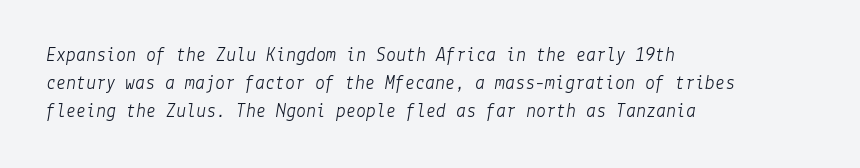
{"italic": "yes", "lean": "right", "slant_degrees": 9, "bold": "no", "underline": "no", "align": "left", "line_spacing": "normal", "line_spacing_ratio": 1.4, "letter_spacing": "normal", "letter_spacing_em": 0.0, "glyph_px": 20}
